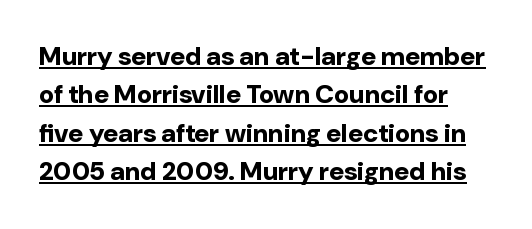
Q: Is the text bold? A: Yes.
Q: Is the text italic (slanted)? A: No, it is upright.
Q: Is the text underlined? A: Yes.
Q: Is the spacing between letters normal or unusually wide? A: Normal.
Q: Is the spacing between lines tight, normal or loose? A: Normal.
